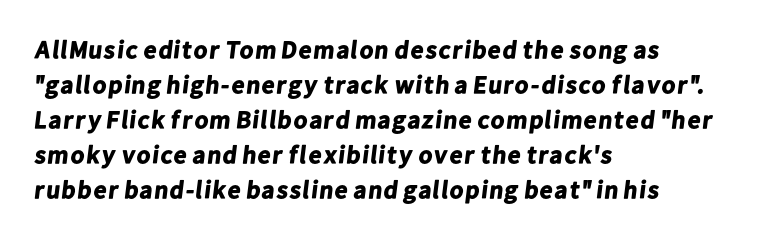
Vertically, the passage feels balanced, rows spaced as you'd expect. Each glyph is drawn with heavy, bold strokes. A classic flush-left, rag-right setting is used for this passage. The specimen omits any rule beneath the text block's lines.
